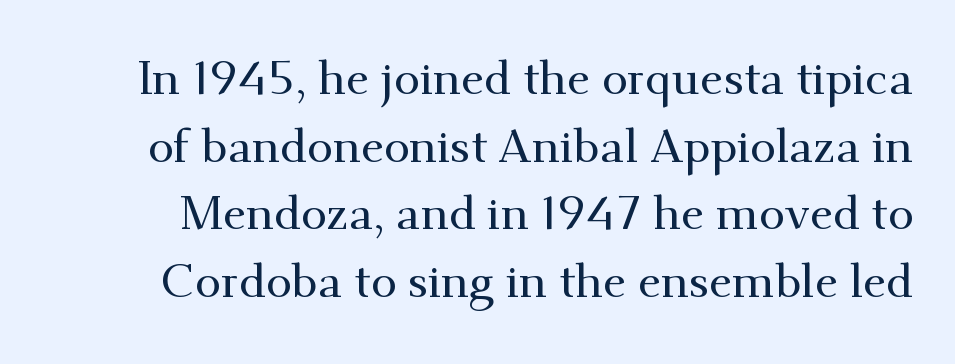
Q: Is the text italic (slanted)? A: No, it is upright.
Q: Is the typeface a serif or a sans-serif typeface? A: Serif.
Q: Is the text underlined? A: No.
Q: Is the spacing between letters normal or unusually wide? A: Normal.
Q: Is the spacing between lines tight, normal or loose? A: Normal.
Q: Width (condensed, normal, or wide)? A: Normal.
Q: Stroke contrast? A: Medium.
Q: x-height? A: Small.
Q: Monospaced? A: No.
